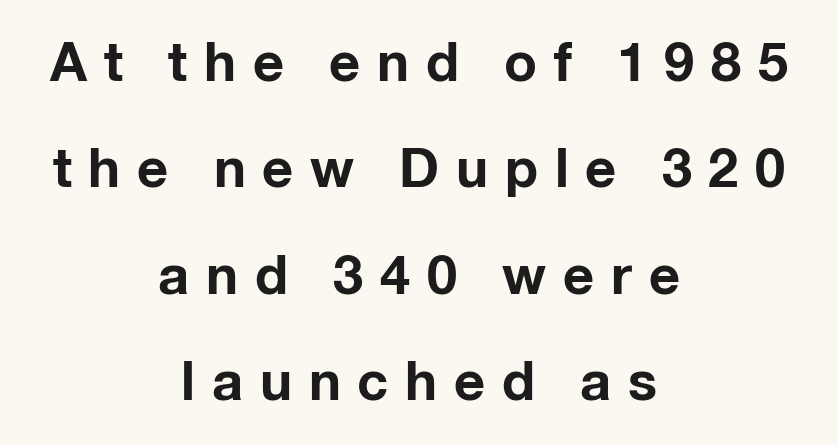
Q: Is the text bold? A: Yes.
Q: Is the text italic (slanted)? A: No, it is upright.
Q: Is the typeface a serif or a sans-serif typeface? A: Sans-serif.
Q: Is the text underlined? A: No.
Q: How is the paragraph aligned? A: Centered.
Q: Is the spacing between letters normal or unusually wide? A: Unusually wide.
Q: Is the spacing between lines tight, normal or loose? A: Loose.
Q: Width (condensed, normal, or wide)? A: Normal.
Q: Stroke contrast? A: Low.
Q: x-height? A: Medium.
Q: Monospaced? A: No.
